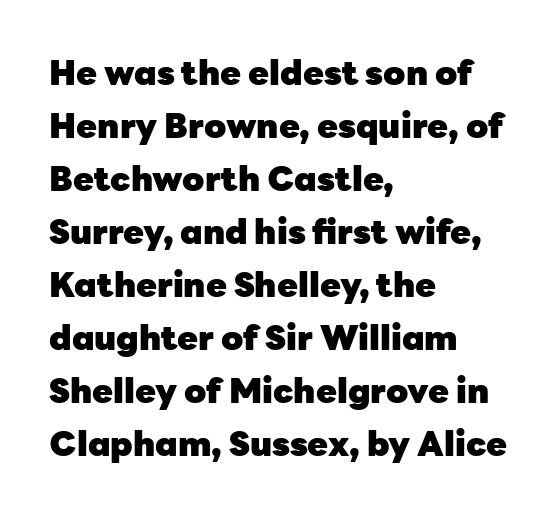
The image shows 34 px heavy sans-serif type, upright; set left-aligned, normal line spacing (1.56x), normal letter spacing, not underlined; low stroke contrast and a medium x-height.
